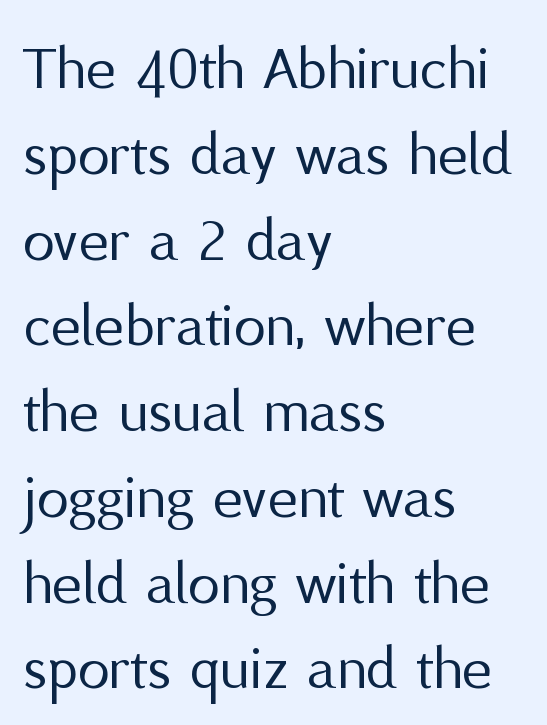
The image shows 64 px regular-weight sans-serif type, upright; set left-aligned, normal line spacing (1.34x), normal letter spacing, not underlined; medium stroke contrast and a medium x-height.
